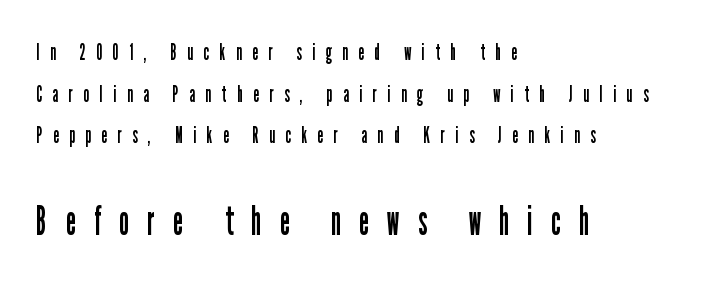
Q: Is the text bold? A: No.
Q: Is the text italic (slanted)? A: No, it is upright.
Q: Is the typeface a serif or a sans-serif typeface? A: Sans-serif.
Q: Is the text underlined? A: No.
Q: How is the paragraph aligned? A: Left-aligned.
Q: Is the spacing between letters normal or unusually wide? A: Unusually wide.
Q: Which block of text is set in a larger size, the first (top) or the second (bottom)? A: The second (bottom) one.
Q: Width (condensed, normal, or wide)? A: Condensed.
Q: Stroke contrast? A: Low.
Q: x-height? A: Medium.
Q: Monospaced? A: No.
